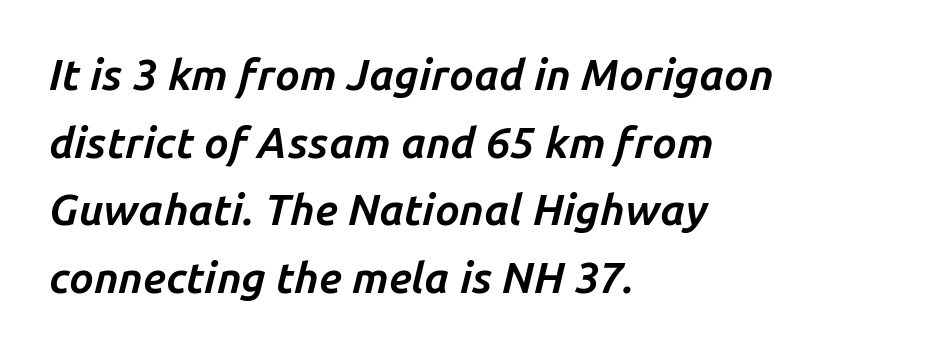
These lines keep a tight, regular rhythm from letter to letter. Spacing verdict: proportional, widths tailored to each character. Rule under the text: the space is simply empty. Yep, that's italic — everything's leaning. A typesetter would call this leading conventional body-copy spacing. Summary of weight: heavy, a full bold.
